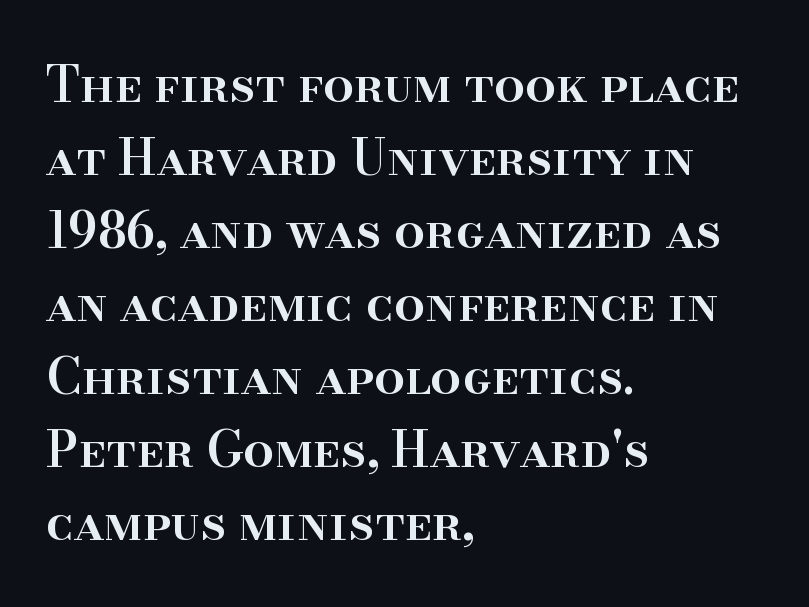
Q: Is the text bold? A: Semi-bold.
Q: Is the text italic (slanted)? A: No, it is upright.
Q: Is the typeface a serif or a sans-serif typeface? A: Serif.
Q: Is the text underlined? A: No.
Q: How is the paragraph aligned? A: Left-aligned.
Q: Is the spacing between letters normal or unusually wide? A: Normal.
Q: Is the spacing between lines tight, normal or loose? A: Normal.
Q: Width (condensed, normal, or wide)? A: Normal.
Q: Stroke contrast? A: High.
Q: x-height? A: Small.
Q: Monospaced? A: No.
